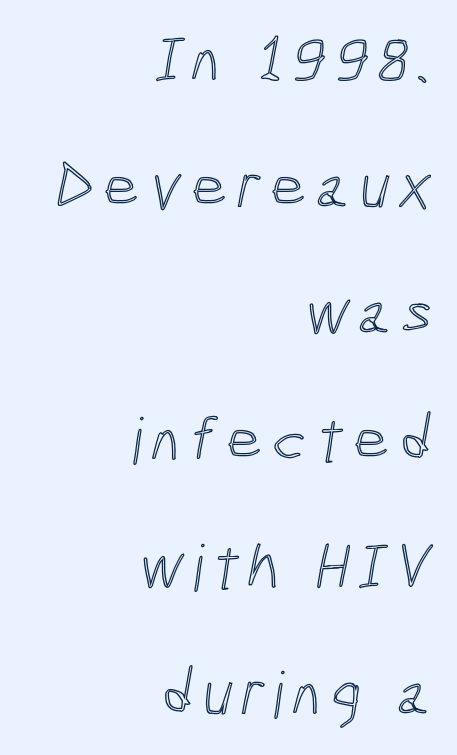
Note the varied advance widths — an 'i' is clearly narrower than an 'm'. The block of text is sparse from top to bottom, with ample space between rows. The passage is arranged like a letterhead date or caption credit — flush right. Decoration check: the copy has no underline.
